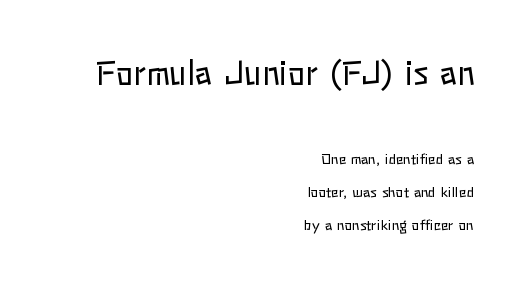
Q: Is the text bold? A: No.
Q: Is the text italic (slanted)? A: No, it is upright.
Q: Is the text underlined? A: No.
Q: How is the paragraph aligned? A: Right-aligned.
Q: Is the spacing between letters normal or unusually wide? A: Normal.
Q: Is the spacing between lines tight, normal or loose? A: Loose.
Q: Which block of text is set in a larger size, the first (top) or the second (bottom)? A: The first (top) one.
Q: Width (condensed, normal, or wide)? A: Normal.
Q: Stroke contrast? A: Low.
Q: x-height? A: Medium.
Q: Monospaced? A: No.
